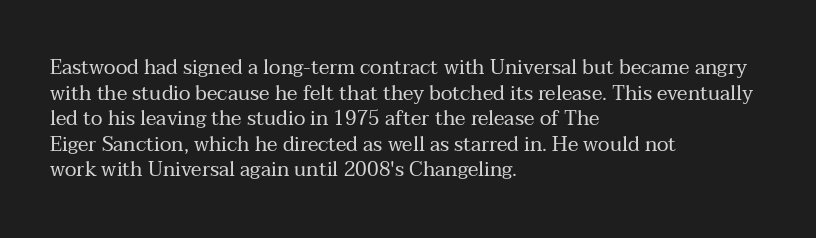
The image shows 20 px text type, upright; set left-aligned, normal line spacing (1.28x), normal letter spacing, not underlined.
